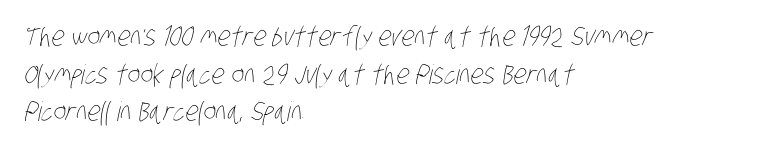
{"bold": "no", "underline": "no", "align": "left", "line_spacing": "normal", "line_spacing_ratio": 1.39, "letter_spacing": "normal", "letter_spacing_em": 0.0, "glyph_px": 27}
